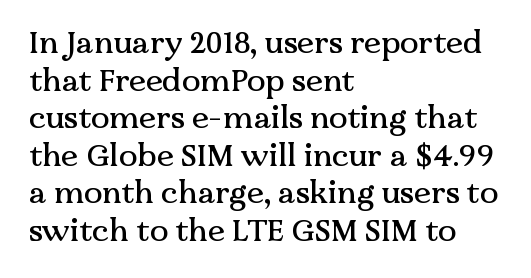
The image shows 31 px serif type, upright; set left-aligned, line spacing 1.21x, normal letter spacing, not underlined; medium stroke contrast and a medium x-height.
